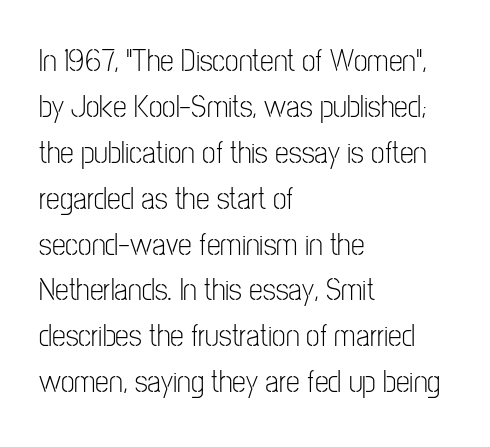
Q: Is the text bold? A: No.
Q: Is the text italic (slanted)? A: No, it is upright.
Q: Is the typeface a serif or a sans-serif typeface? A: Sans-serif.
Q: Is the text underlined? A: No.
Q: How is the paragraph aligned? A: Left-aligned.
Q: Is the spacing between letters normal or unusually wide? A: Normal.
Q: Is the spacing between lines tight, normal or loose? A: Normal.
Q: Width (condensed, normal, or wide)? A: Condensed.
Q: Stroke contrast? A: Low.
Q: x-height? A: Medium.
Q: Monospaced? A: No.
